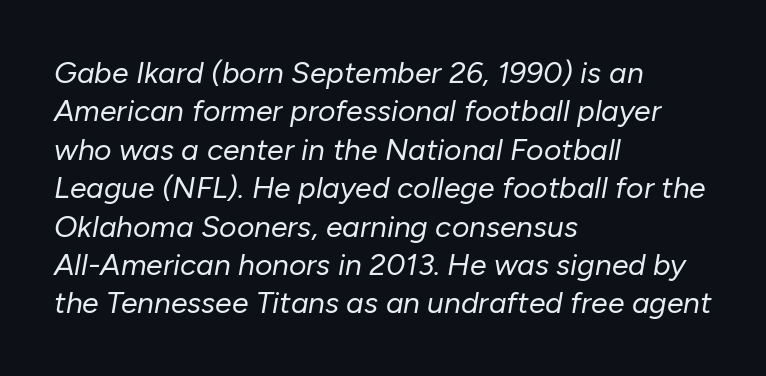
The image shows 30 px regular-weight type, italic (leaning right); set left-aligned, normal line spacing (1.28x), normal letter spacing, not underlined; low stroke contrast and a medium x-height.
